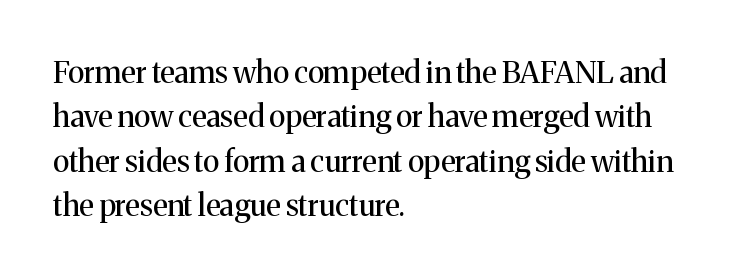
The image shows 30 px regular-weight serif type, upright; set left-aligned, normal line spacing (1.48x), normal letter spacing, not underlined; medium stroke contrast and a medium x-height.
